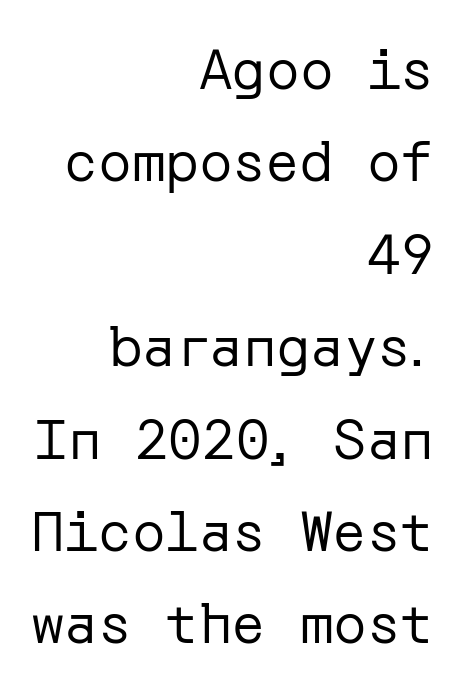
Q: Is the text bold? A: No.
Q: Is the text italic (slanted)? A: No, it is upright.
Q: Is the typeface a serif or a sans-serif typeface? A: Sans-serif.
Q: Is the text underlined? A: No.
Q: How is the paragraph aligned? A: Right-aligned.
Q: Is the spacing between letters normal or unusually wide? A: Normal.
Q: Is the spacing between lines tight, normal or loose? A: Normal.
Q: Width (condensed, normal, or wide)? A: Normal.
Q: Stroke contrast? A: Low.
Q: x-height? A: Medium.
